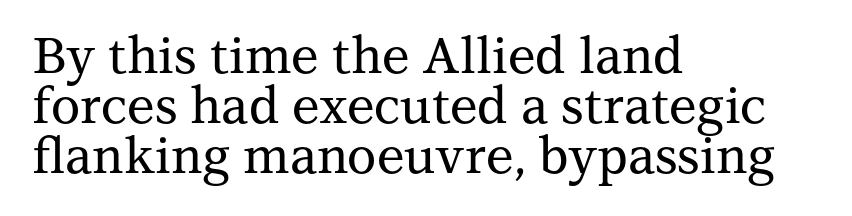
The face used here is proportionally spaced, like ordinary book or web type. The rendering keeps characters at their native spacing. Posture: upright roman. Type without underlining.
